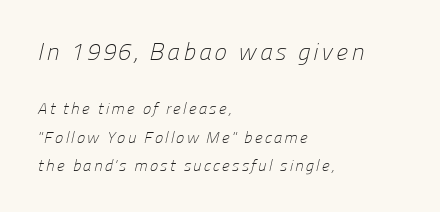
{"bold": "no", "underline": "no", "align": "left", "line_spacing_ratio": 1.76, "larger_block": "first", "size_ratio": 1.5, "glyph_px": 24}
